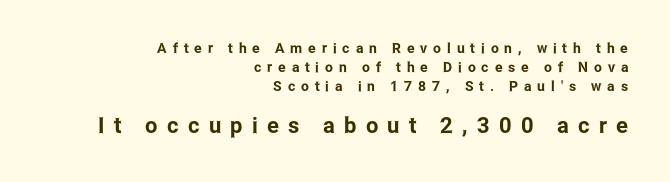
Q: Is the text italic (slanted)? A: No, it is upright.
Q: Is the text underlined? A: No.
Q: How is the paragraph aligned? A: Right-aligned.
Q: Is the spacing between letters normal or unusually wide? A: Unusually wide.
Q: Is the spacing between lines tight, normal or loose? A: Normal.
Q: Which block of text is set in a larger size, the first (top) or the second (bottom)? A: The second (bottom) one.
